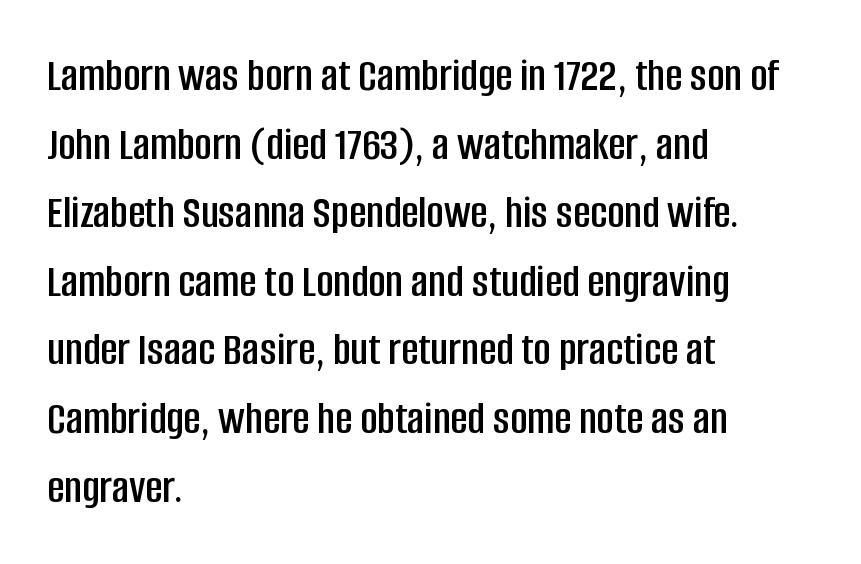
The image shows 47 px condensed sans-serif type, upright; set left-aligned, normal line spacing (1.46x), normal letter spacing, not underlined; low stroke contrast and a large x-height.
